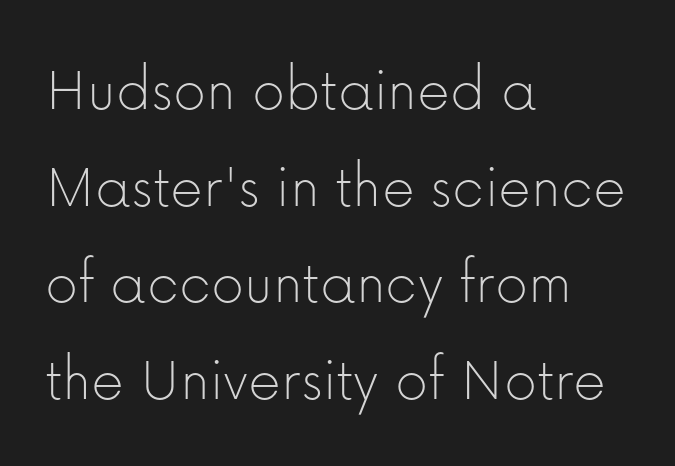
The image shows 64 px thin sans-serif type, upright; set left-aligned, normal line spacing (1.51x), normal letter spacing, not underlined; low stroke contrast and a medium x-height.
